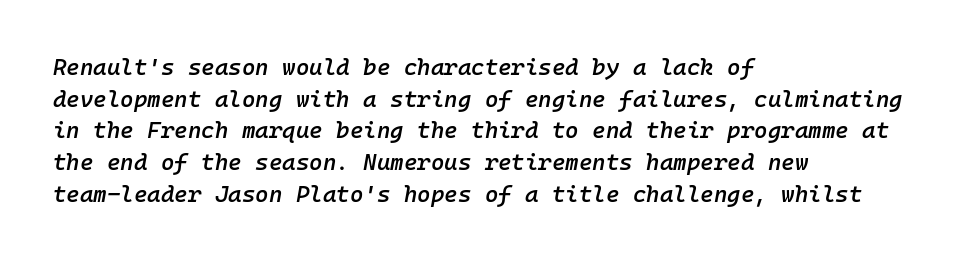
The image shows 23 px text type, italic (leaning right); set left-aligned, normal line spacing (1.38x), normal letter spacing, not underlined.
